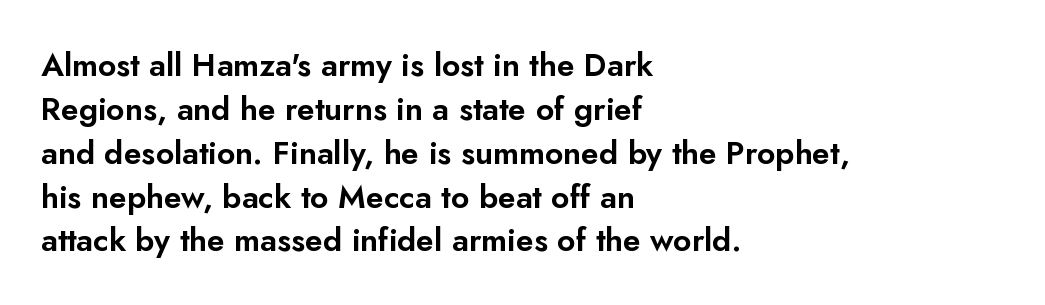
The image shows 32 px sans-serif type, upright; set left-aligned, normal line spacing (1.37x), normal letter spacing, not underlined; low stroke contrast and a small x-height.
